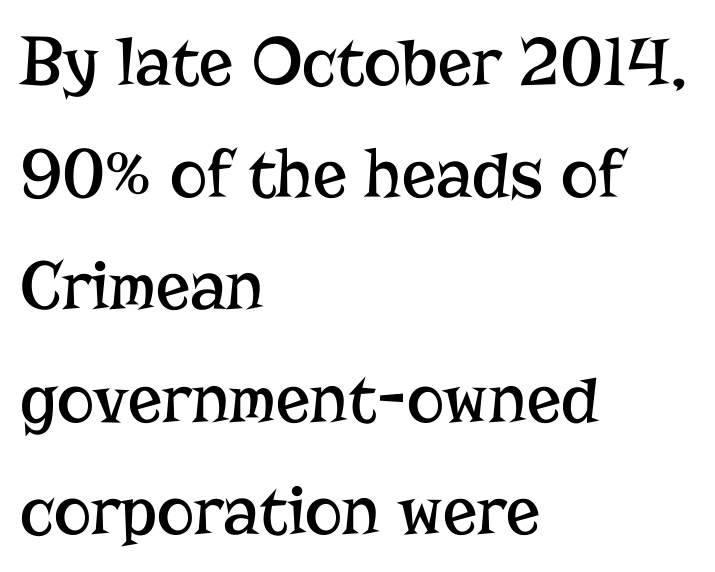
The image shows 71 px regular-weight serif type, upright; set left-aligned, normal line spacing (1.58x), normal letter spacing, not underlined; low stroke contrast and a medium x-height.
